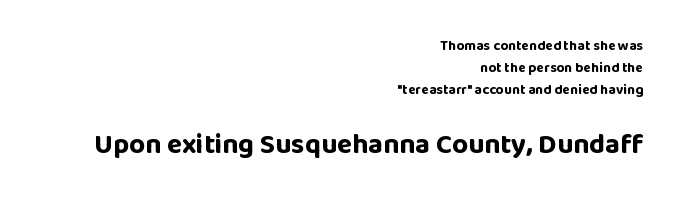
The image shows 28 px bold sans-serif type, upright; set right-aligned, normal line spacing (1.56x), normal letter spacing, not underlined; the second (bottom) block is 2.0x larger; low stroke contrast and a large x-height.
